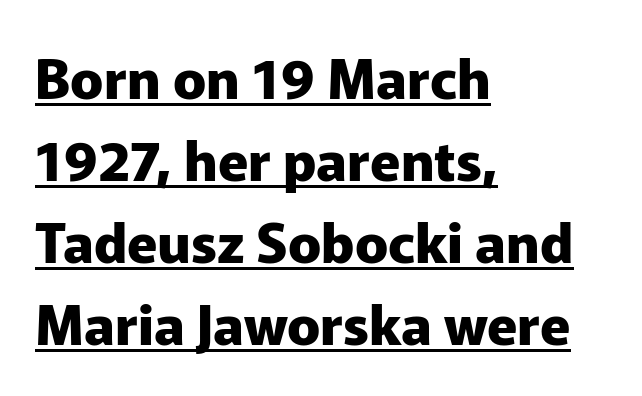
The image shows 55 px heavy sans-serif type, upright; set left-aligned, normal line spacing (1.49x), normal letter spacing, underlined; low stroke contrast and a medium x-height.
